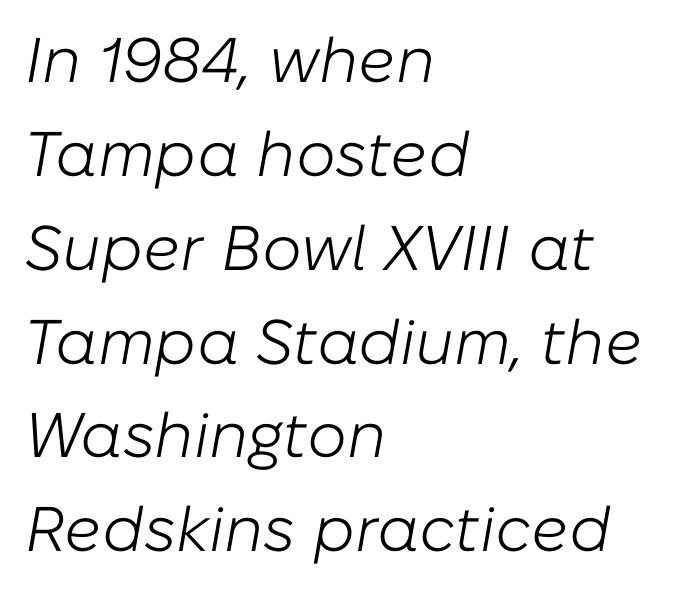
The image shows 63 px light type, italic (leaning right); set left-aligned, normal line spacing (1.49x), normal letter spacing, not underlined; low stroke contrast and a medium x-height.
